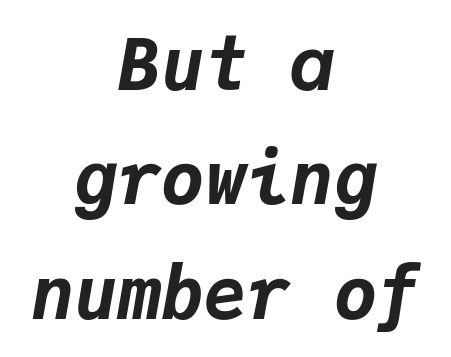
{"italic": "yes", "lean": "right", "slant_degrees": 9, "bold": "yes", "weight": "bold", "width": "normal", "stroke_contrast": "low", "x_height": "medium", "monospaced": "yes", "underline": "no", "align": "center", "line_spacing": "normal", "line_spacing_ratio": 1.59, "letter_spacing": "normal", "letter_spacing_em": 0.0, "glyph_px": 72}
